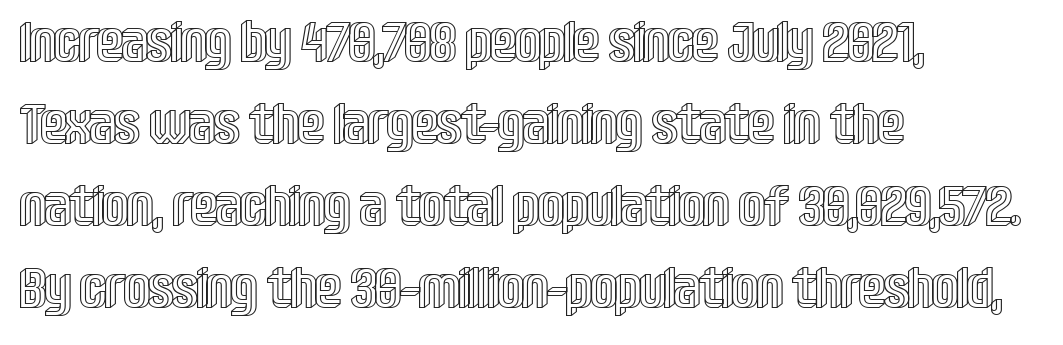
Successive baselines arrive at the customary interval. The letters stand straight up with perfectly vertical stems. In CSS terms this would be text-align: left. Short note: letters normally spaced. Note the varied advance widths — an 'i' is clearly narrower than an 'm'.
